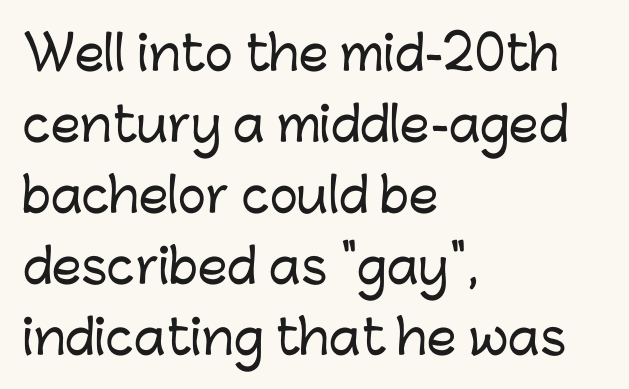
Q: Is the text italic (slanted)? A: No, it is upright.
Q: Is the typeface a serif or a sans-serif typeface? A: Sans-serif.
Q: Is the text underlined? A: No.
Q: How is the paragraph aligned? A: Left-aligned.
Q: Is the spacing between letters normal or unusually wide? A: Normal.
Q: Is the spacing between lines tight, normal or loose? A: Normal.
Q: Width (condensed, normal, or wide)? A: Normal.
Q: Stroke contrast? A: Low.
Q: x-height? A: Medium.
Q: Monospaced? A: No.
